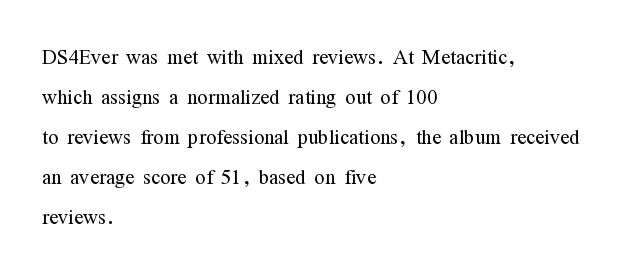
Q: Is the text bold? A: No.
Q: Is the text italic (slanted)? A: No, it is upright.
Q: Is the text underlined? A: No.
Q: How is the paragraph aligned? A: Left-aligned.
Q: Is the spacing between letters normal or unusually wide? A: Normal.
Q: Is the spacing between lines tight, normal or loose? A: Normal.
